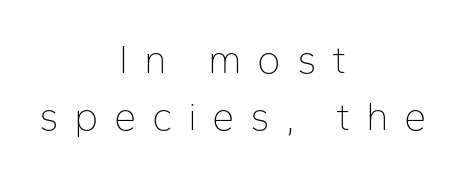
{"serif": "no", "italic": "no", "bold": "no", "weight": "thin", "width": "normal", "stroke_contrast": "low", "x_height": "medium", "monospaced": "no", "underline": "no", "align": "center", "line_spacing": "normal", "line_spacing_ratio": 1.42, "letter_spacing": "wide", "letter_spacing_em": 0.39, "glyph_px": 40}
